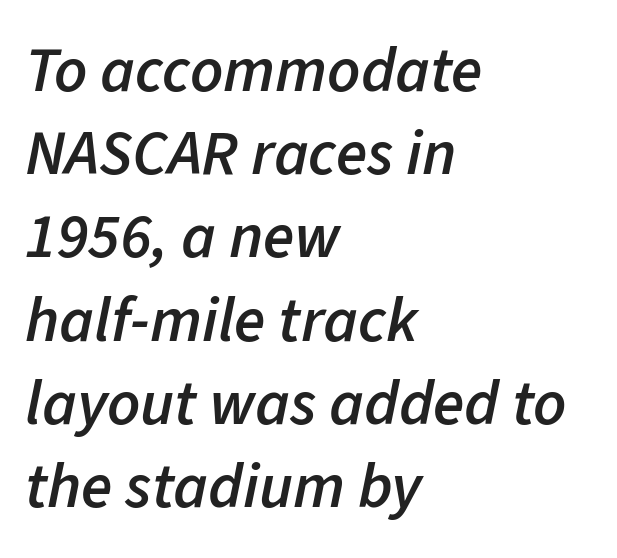
Q: Is the text bold? A: Semi-bold.
Q: Is the text italic (slanted)? A: Yes, it leans right by about 11 degrees.
Q: Is the text underlined? A: No.
Q: How is the paragraph aligned? A: Left-aligned.
Q: Is the spacing between letters normal or unusually wide? A: Normal.
Q: Is the spacing between lines tight, normal or loose? A: Normal.
Q: Width (condensed, normal, or wide)? A: Normal.
Q: Stroke contrast? A: Low.
Q: x-height? A: Medium.
Q: Monospaced? A: No.
